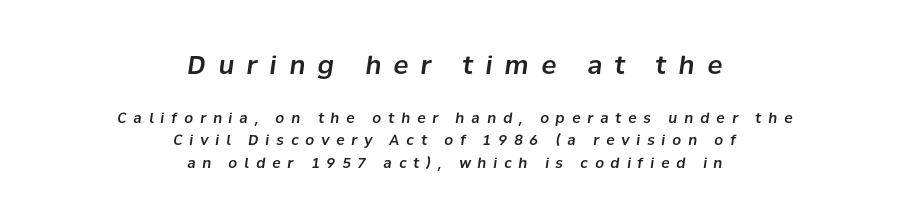
The rag falls on both sides of this text block equally. Whoever set this chose a conventional vertical rhythm. Words appear elongated and porous because spacing is wide. Does the bottom block carry the larger type? No, the top block does.
